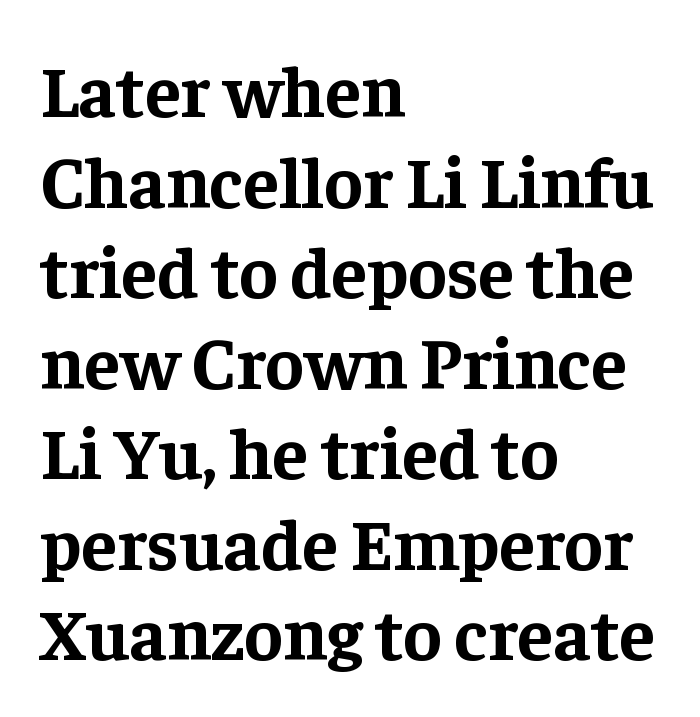
Q: Is the text bold? A: Yes.
Q: Is the text italic (slanted)? A: No, it is upright.
Q: Is the typeface a serif or a sans-serif typeface? A: Serif.
Q: Is the text underlined? A: No.
Q: How is the paragraph aligned? A: Left-aligned.
Q: Is the spacing between letters normal or unusually wide? A: Normal.
Q: Width (condensed, normal, or wide)? A: Normal.
Q: Stroke contrast? A: Low.
Q: x-height? A: Medium.
Q: Monospaced? A: No.
